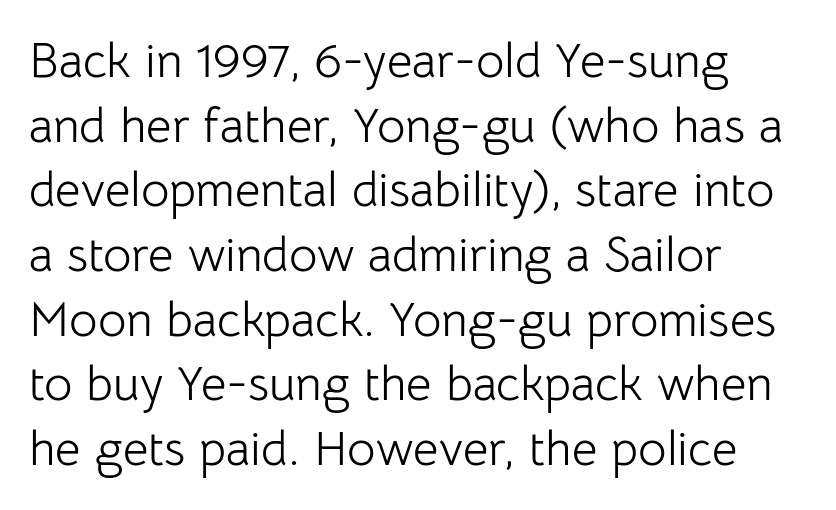
{"serif": "no", "italic": "no", "bold": "no", "weight": "light", "width": "normal", "stroke_contrast": "low", "x_height": "medium", "monospaced": "no", "underline": "no", "align": "left", "line_spacing": "normal", "line_spacing_ratio": 1.32, "letter_spacing": "normal", "letter_spacing_em": 0.0, "glyph_px": 49}
